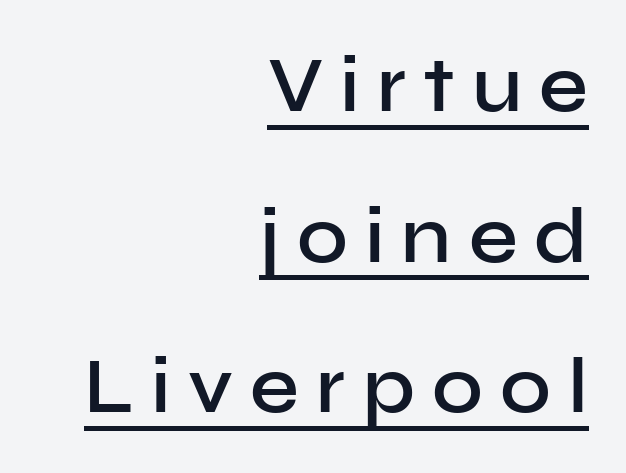
The letters stand upright; this is a roman face. A student would call this right alignment; a typographer would say flush right, rag left. You could only call the tracking loose — the letters float apart. Underlining? Definitely there. The font is running at a semibold setting, under full bold.
